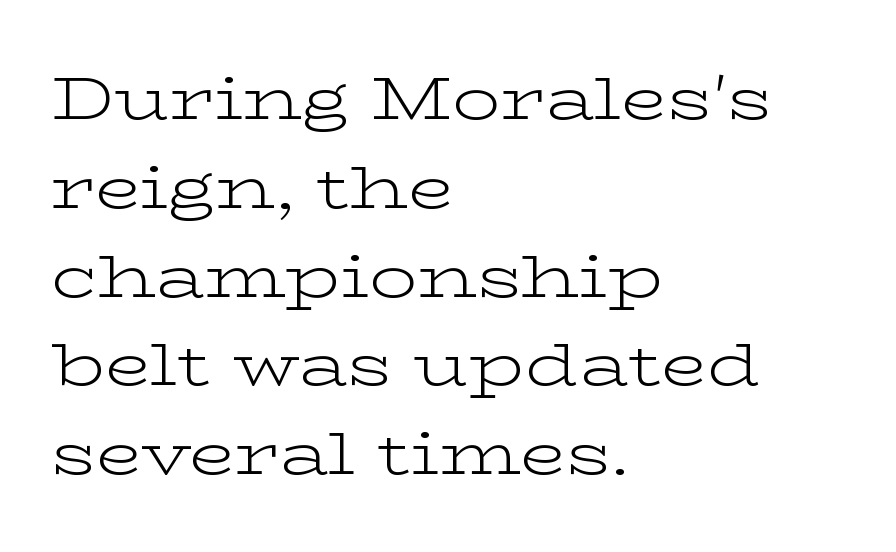
Posture: straight, roman, zero tilt. Character widths vary here, with narrow letters taking less room than wide ones. The characters are drawn with everyday or finer stroke widths. Nothing unusual about the tracking: characters are spaced as the font intends. These lines are set flush left with a ragged right edge. A typesetter would call this leading conventional body-copy spacing.
